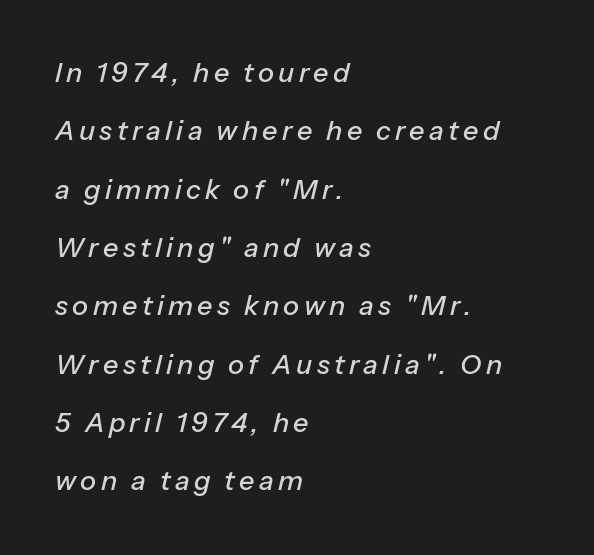
Q: Is the text italic (slanted)? A: Yes, it leans right by about 13 degrees.
Q: Is the text underlined? A: No.
Q: How is the paragraph aligned? A: Left-aligned.
Q: Is the spacing between lines tight, normal or loose? A: Loose.
